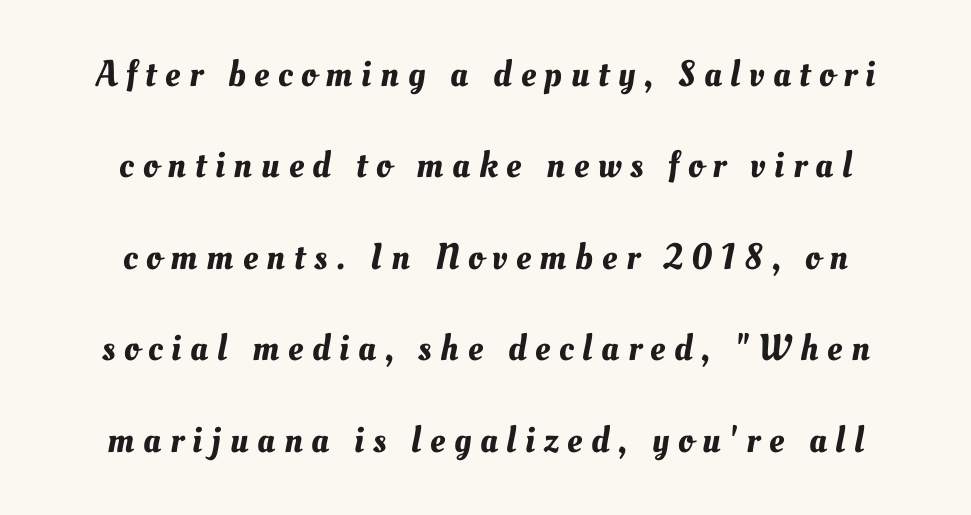
Letters rest on an invisible, unmarked baseline. The passage shown is typed in a proportional face where columns would drift. The leading is generous, giving the passage an open texture. Layout note: lines centered. This sample uses expanded letter spacing, leaving extra air between glyphs.
